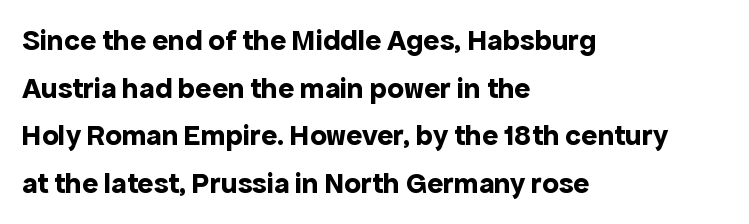
Honestly, the row spacing looks completely unremarkable. Strokes here are thick enough to call this a true bold. Only glyphs here, with clear space below each row. Each letter's strokes conclude bluntly, with no projecting serifs. The type is set solid horizontally, with unmodified tracking.
